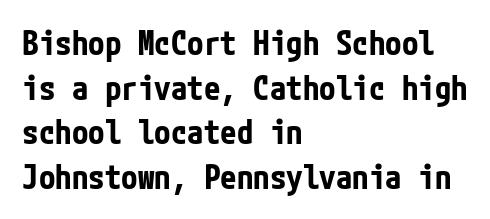
The image shows 33 px bold, condensed sans-serif type, upright; set left-aligned, normal line spacing (1.35x), normal letter spacing, not underlined; low stroke contrast and a medium x-height.
